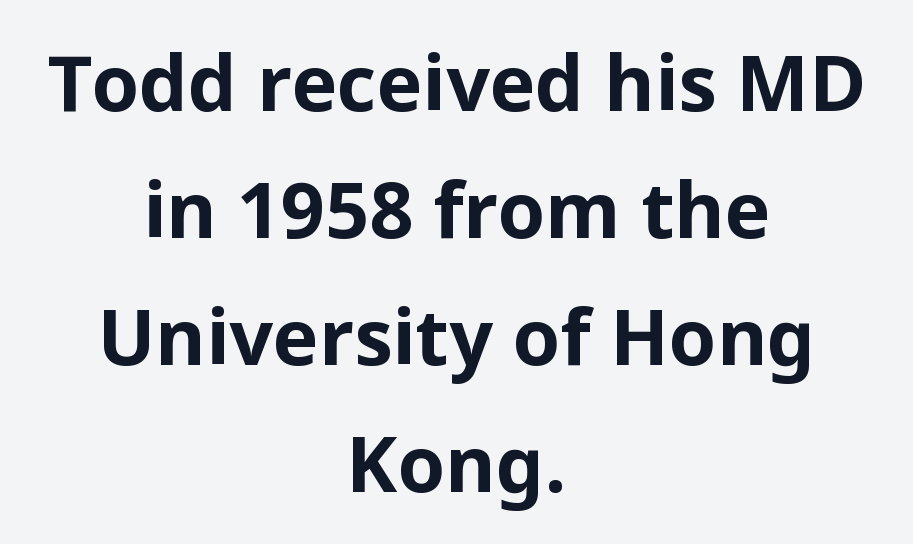
{"serif": "no", "italic": "no", "bold": "yes", "weight": "bold", "width": "normal", "stroke_contrast": "low", "x_height": "medium", "monospaced": "no", "underline": "no", "align": "center", "line_spacing": "normal", "line_spacing_ratio": 1.65, "letter_spacing": "normal", "letter_spacing_em": 0.0, "glyph_px": 77}
